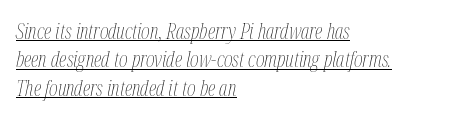
{"italic": "yes", "lean": "right", "slant_degrees": 12, "bold": "no", "underline": "yes", "align": "left", "line_spacing": "normal", "line_spacing_ratio": 1.35, "letter_spacing": "normal", "letter_spacing_em": 0.0, "glyph_px": 21}
